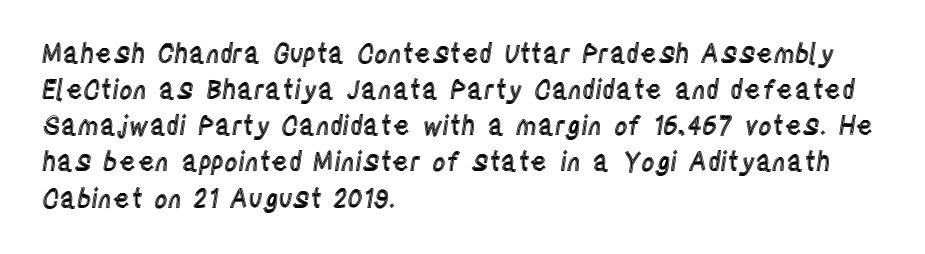
Q: Is the text italic (slanted)? A: Yes.
Q: Is the text underlined? A: No.
Q: How is the paragraph aligned? A: Left-aligned.
Q: Is the spacing between letters normal or unusually wide? A: Normal.
Q: Is the spacing between lines tight, normal or loose? A: Normal.
